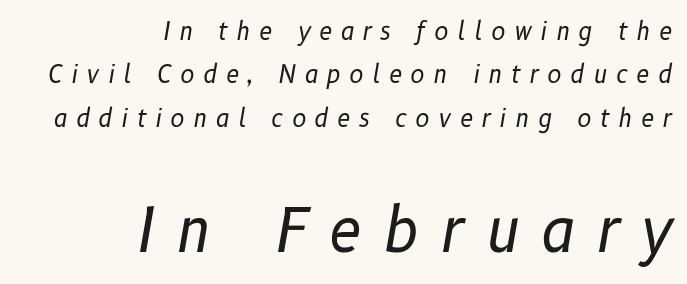
The image shows 60 px regular-weight type, italic (leaning right); set right-aligned, line spacing 1.81x, unusually wide letter spacing (+0.35 em), not underlined; the second (bottom) block is 2.5x larger; low stroke contrast and a medium x-height.
